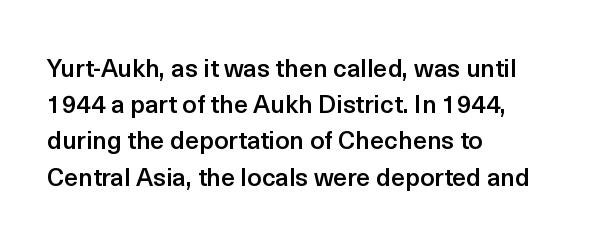
Q: Is the text bold? A: Semi-bold.
Q: Is the text italic (slanted)? A: No, it is upright.
Q: Is the text underlined? A: No.
Q: How is the paragraph aligned? A: Left-aligned.
Q: Is the spacing between letters normal or unusually wide? A: Normal.
Q: Is the spacing between lines tight, normal or loose? A: Normal.
